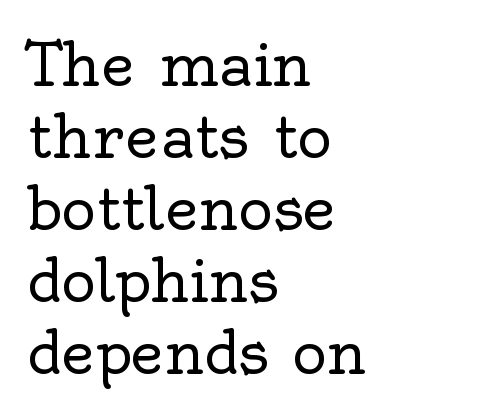
{"serif": "yes", "italic": "no", "bold": "no", "weight": "regular", "width": "normal", "x_height": "small", "monospaced": "no", "underline": "no", "align": "left", "line_spacing_ratio": 1.22, "letter_spacing": "normal", "letter_spacing_em": 0.0, "glyph_px": 59}
